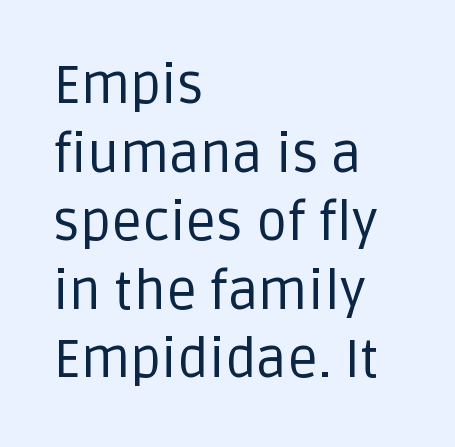
The image shows 54 px regular-weight sans-serif type, upright; set left-aligned, normal line spacing (1.27x), normal letter spacing, not underlined; low stroke contrast and a large x-height.
